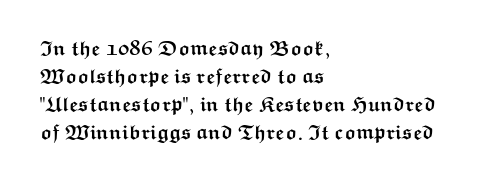
Its strokes are broad and dark, the hallmark of bold type. Plain, unruled lines of type. The paragraph shown leans on its left margin. Reading down the column, the eye jumps a familiar distance to each next line. Vertical strokes here are truly vertical.
